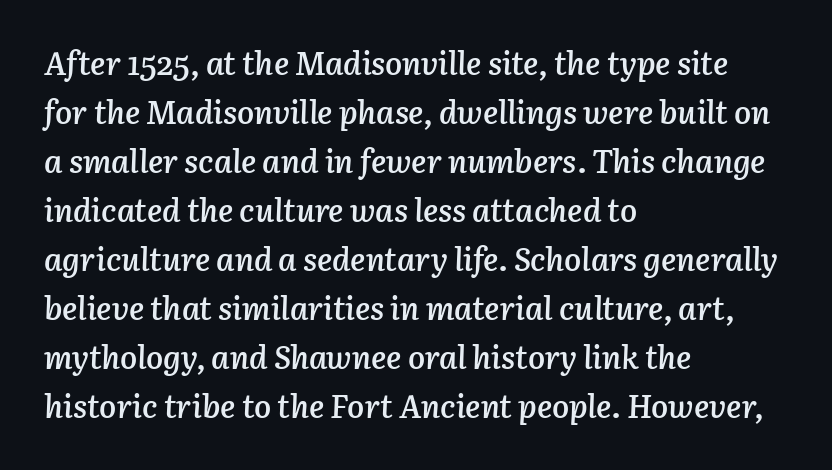
Q: Is the text bold? A: Semi-bold.
Q: Is the text italic (slanted)? A: Yes, it leans right by about 3 degrees.
Q: Is the text underlined? A: No.
Q: How is the paragraph aligned? A: Left-aligned.
Q: Is the spacing between letters normal or unusually wide? A: Normal.
Q: Is the spacing between lines tight, normal or loose? A: Normal.
Q: Width (condensed, normal, or wide)? A: Normal.
Q: Stroke contrast? A: Low.
Q: x-height? A: Medium.
Q: Monospaced? A: No.
